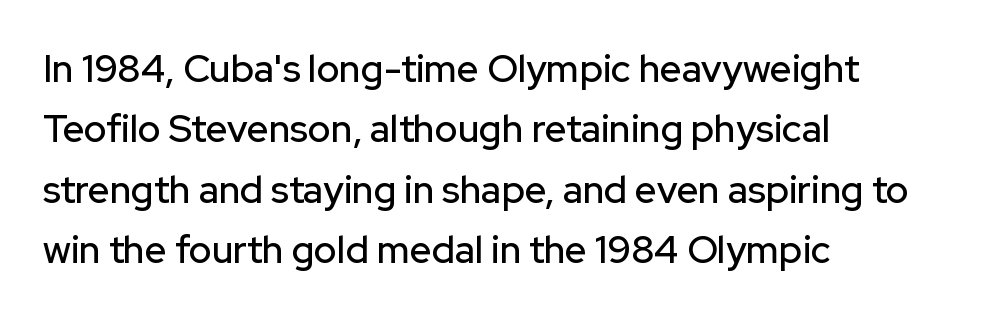
Font category for this specimen: sans-serif. The block of text has a typical density, with ordinary space between rows. The type is set solid horizontally, with unmodified tracking. The lettering stays uniformly vertical, giving the passage a roman look.
